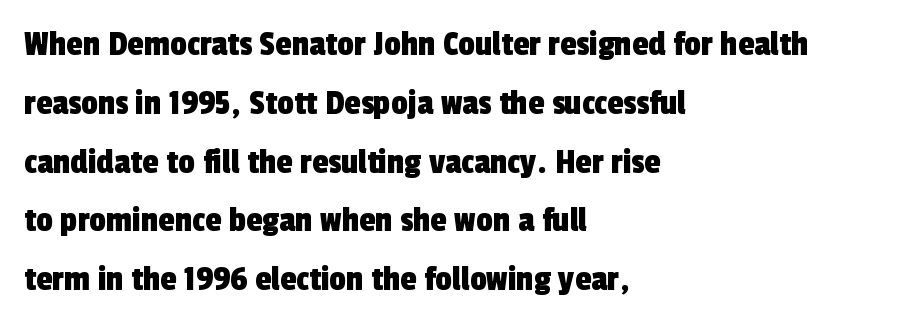
The image shows 37 px condensed sans-serif type; set left-aligned, normal line spacing (1.59x), normal letter spacing, not underlined; a medium x-height.
